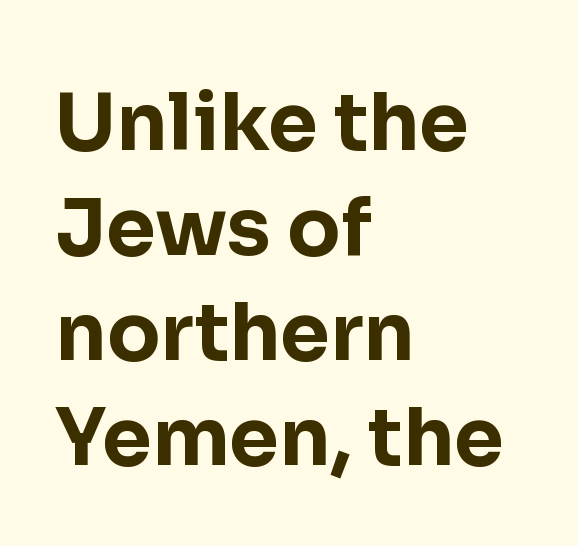
Q: Is the text bold? A: Yes.
Q: Is the text italic (slanted)? A: No, it is upright.
Q: Is the typeface a serif or a sans-serif typeface? A: Sans-serif.
Q: Is the text underlined? A: No.
Q: How is the paragraph aligned? A: Left-aligned.
Q: Is the spacing between letters normal or unusually wide? A: Normal.
Q: Is the spacing between lines tight, normal or loose? A: Normal.
Q: Width (condensed, normal, or wide)? A: Normal.
Q: Stroke contrast? A: Low.
Q: x-height? A: Medium.
Q: Monospaced? A: No.
